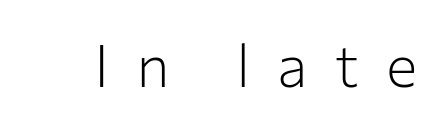
{"serif": "no", "italic": "no", "bold": "no", "weight": "light", "width": "normal", "stroke_contrast": "low", "x_height": "medium", "monospaced": "no", "underline": "no", "letter_spacing": "wide", "letter_spacing_em": 0.46, "glyph_px": 59}
